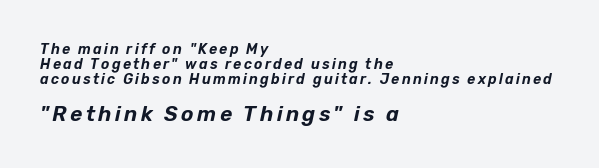
{"italic": "yes", "lean": "right", "slant_degrees": 12, "underline": "no", "align": "left", "line_spacing": "tight", "line_spacing_ratio": 1.06, "larger_block": "second", "size_ratio": 1.5, "glyph_px": 21}
